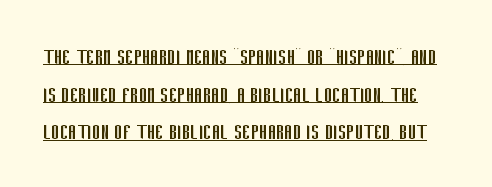
{"italic": "no", "bold": "no", "underline": "yes", "line_spacing": "normal", "line_spacing_ratio": 1.51, "letter_spacing": "normal", "letter_spacing_em": 0.0, "glyph_px": 25}
